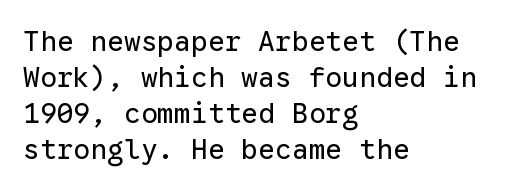
Does the leading feel generous? No, just average. Every row of glyphs begins at an identical x-position on the left. Examine the stroke ends and you'll find no serifs. A bare baseline throughout the passage. Bold? No — there's no thickening of the strokes.
